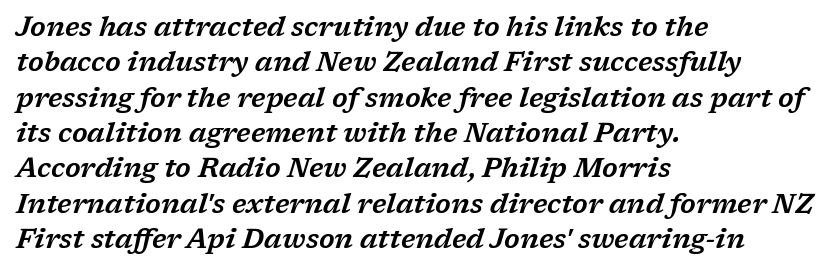
Q: Is the text italic (slanted)? A: Yes, it leans right by about 17 degrees.
Q: Is the text underlined? A: No.
Q: How is the paragraph aligned? A: Left-aligned.
Q: Is the spacing between letters normal or unusually wide? A: Normal.
Q: Is the spacing between lines tight, normal or loose? A: Normal.
